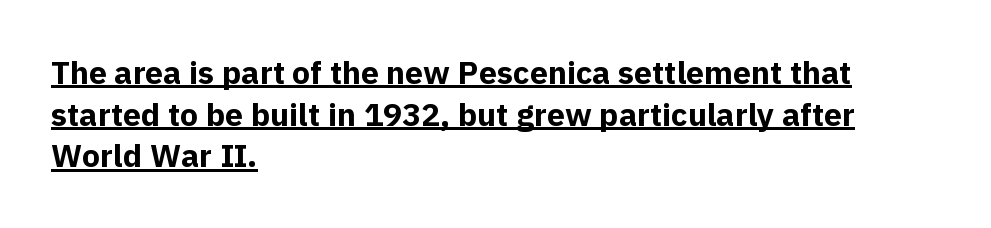
A rule runs beneath these lines of type. Style check: upright. Classification — sans serif. Short and long lines alike share a common starting point at left.
